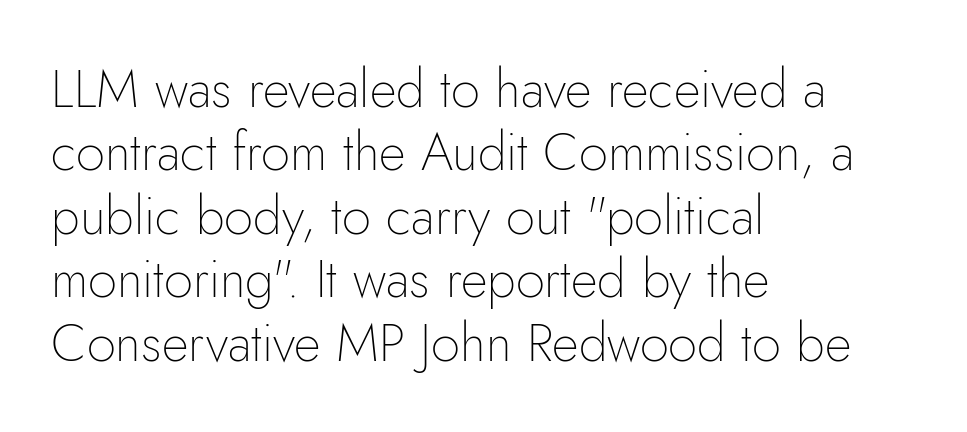
Q: Is the text bold? A: No.
Q: Is the text italic (slanted)? A: No, it is upright.
Q: Is the typeface a serif or a sans-serif typeface? A: Sans-serif.
Q: Is the text underlined? A: No.
Q: How is the paragraph aligned? A: Left-aligned.
Q: Is the spacing between letters normal or unusually wide? A: Normal.
Q: Width (condensed, normal, or wide)? A: Normal.
Q: Stroke contrast? A: Low.
Q: x-height? A: Small.
Q: Monospaced? A: No.
